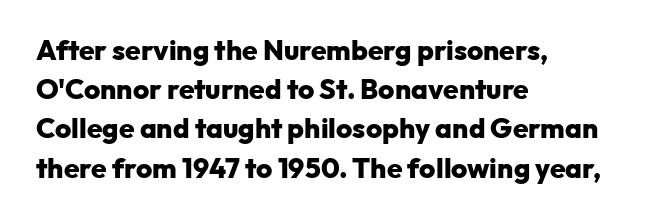
Letter spacing: default. Type without underlining. Which margin do the lines hug? The left one — the right edge is uneven. The glyphs in this specimen are sans serif.
